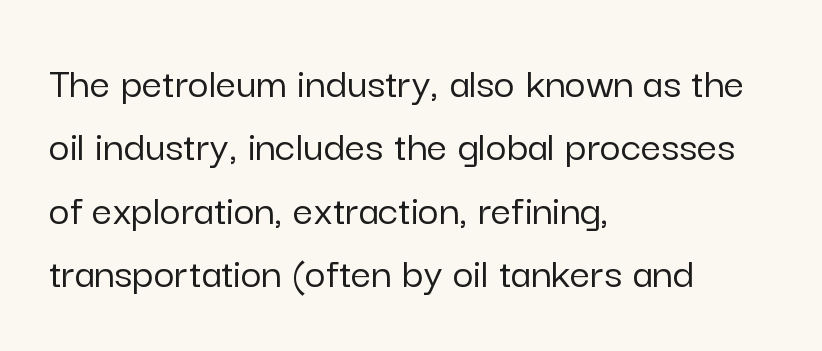
The image shows 45 px sans-serif type, upright; set left-aligned, normal line spacing (1.41x), normal letter spacing, not underlined; low stroke contrast and a medium x-height.
